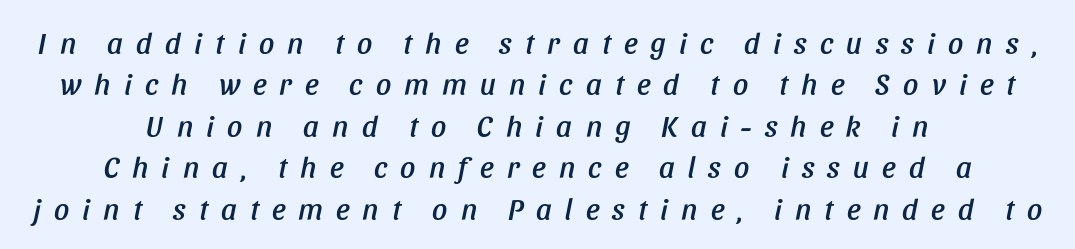
Q: Is the text italic (slanted)? A: Yes, it leans right by about 11 degrees.
Q: Is the text underlined? A: No.
Q: How is the paragraph aligned? A: Centered.
Q: Is the spacing between letters normal or unusually wide? A: Unusually wide.
Q: Is the spacing between lines tight, normal or loose? A: Normal.
Q: Width (condensed, normal, or wide)? A: Condensed.
Q: Stroke contrast? A: Low.
Q: x-height? A: Large.
Q: Monospaced? A: No.
